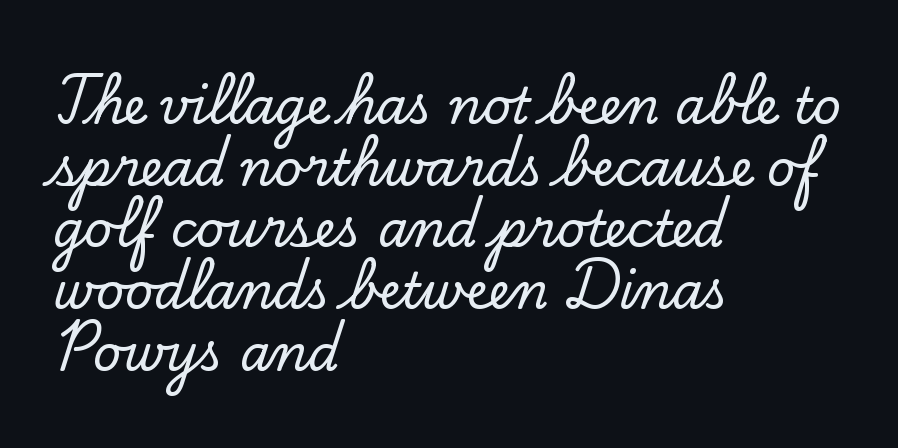
Q: Is the text italic (slanted)? A: Yes.
Q: Is the typeface a serif or a sans-serif typeface? A: Serif.
Q: Is the text underlined? A: No.
Q: How is the paragraph aligned? A: Left-aligned.
Q: Is the spacing between letters normal or unusually wide? A: Normal.
Q: Is the spacing between lines tight, normal or loose? A: Normal.
Q: Width (condensed, normal, or wide)? A: Normal.
Q: Stroke contrast? A: Low.
Q: x-height? A: Small.
Q: Monospaced? A: No.
